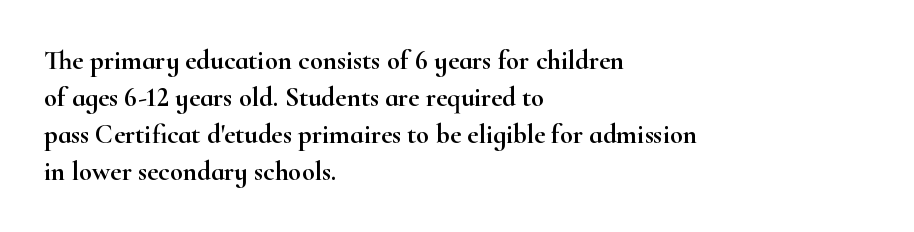
Q: Is the text italic (slanted)? A: No, it is upright.
Q: Is the text underlined? A: No.
Q: How is the paragraph aligned? A: Left-aligned.
Q: Is the spacing between letters normal or unusually wide? A: Normal.
Q: Is the spacing between lines tight, normal or loose? A: Normal.
